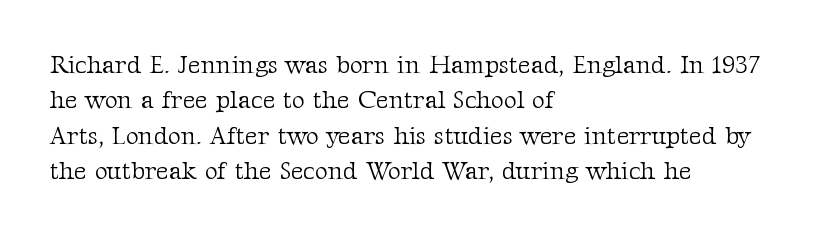
The image shows 25 px text type, upright; set left-aligned, normal line spacing (1.42x), normal letter spacing, not underlined.
